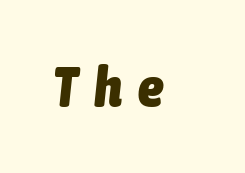
Q: Is the text bold? A: Yes.
Q: Is the text italic (slanted)? A: Yes, it leans right by about 6 degrees.
Q: Is the text underlined? A: No.
Q: Is the spacing between letters normal or unusually wide? A: Unusually wide.
Q: Width (condensed, normal, or wide)? A: Condensed.
Q: Stroke contrast? A: Low.
Q: x-height? A: Medium.
Q: Monospaced? A: No.
